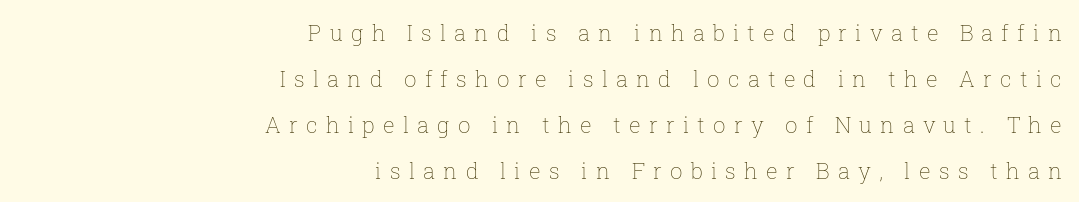
The image shows 22 px text type, upright; set right-aligned, loose line spacing (2.09x), unusually wide letter spacing (+0.37 em), not underlined.
